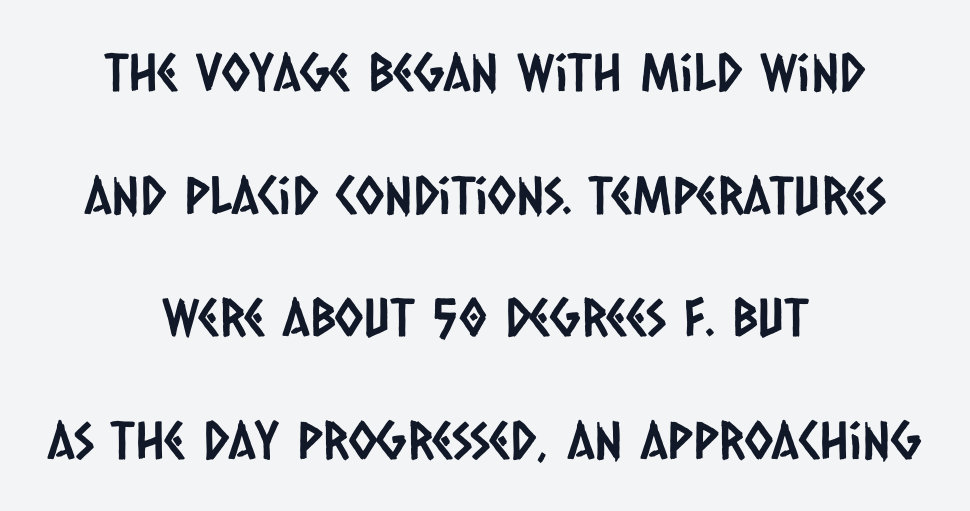
Rule under the text: the space is simply empty. A great deal of white space separates one row of letters from the next. Each letter keeps its own natural width here, so spacing adapts to shape. Casual observation: everything's sitting right in the middle.
